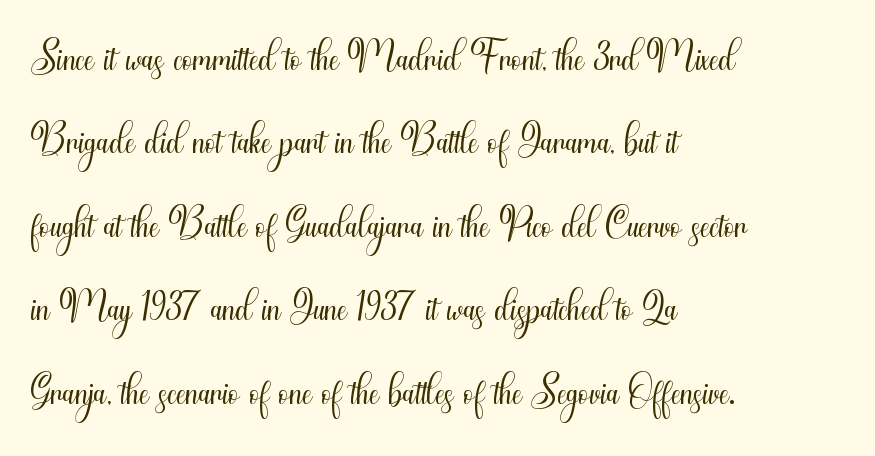
The image shows 60 px light, condensed sans-serif type; set left-aligned, normal line spacing (1.39x), normal letter spacing, not underlined; medium stroke contrast and a small x-height.
